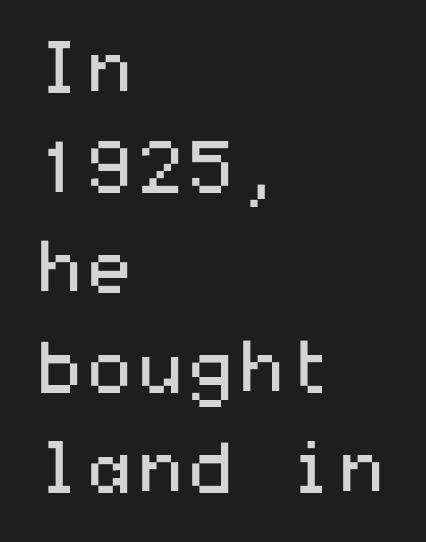
Q: Is the text bold? A: No.
Q: Is the text italic (slanted)? A: No, it is upright.
Q: Is the typeface a serif or a sans-serif typeface? A: Sans-serif.
Q: Is the text underlined? A: No.
Q: How is the paragraph aligned? A: Left-aligned.
Q: Is the spacing between letters normal or unusually wide? A: Normal.
Q: Is the spacing between lines tight, normal or loose? A: Normal.
Q: Width (condensed, normal, or wide)? A: Wide.
Q: Stroke contrast? A: Medium.
Q: x-height? A: Medium.
